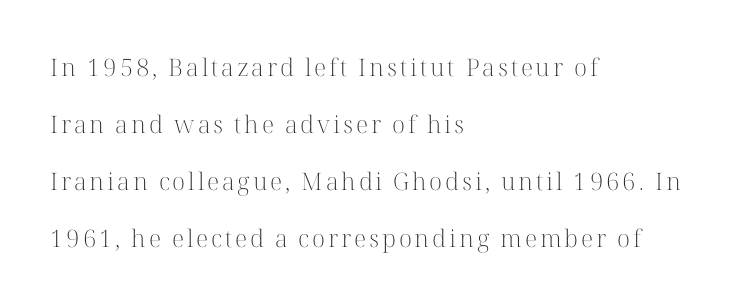
The image shows 24 px text type, upright; set left-aligned, loose line spacing (2.38x), not underlined.
